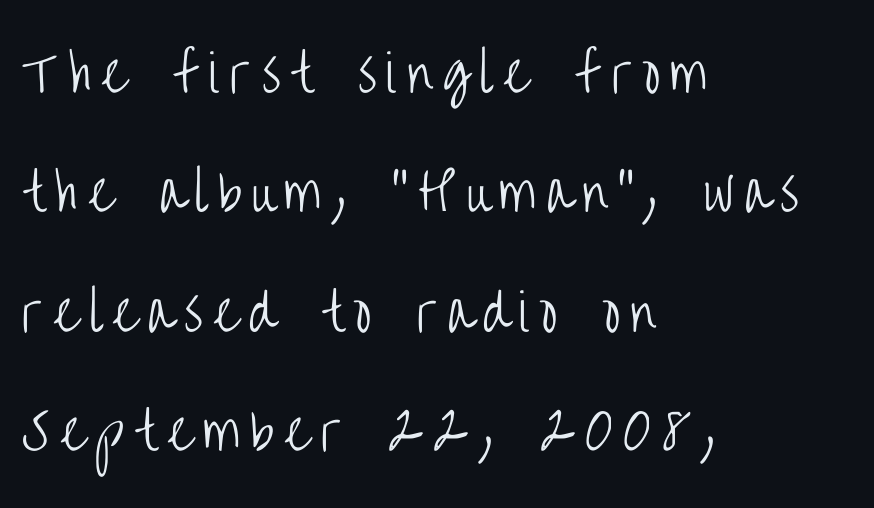
Q: Is the text bold? A: No.
Q: Is the text italic (slanted)? A: No, it is upright.
Q: Is the typeface a serif or a sans-serif typeface? A: Sans-serif.
Q: Is the text underlined? A: No.
Q: How is the paragraph aligned? A: Left-aligned.
Q: Is the spacing between letters normal or unusually wide? A: Unusually wide.
Q: Is the spacing between lines tight, normal or loose? A: Loose.
Q: Width (condensed, normal, or wide)? A: Condensed.
Q: Stroke contrast? A: Low.
Q: x-height? A: Large.
Q: Monospaced? A: No.
